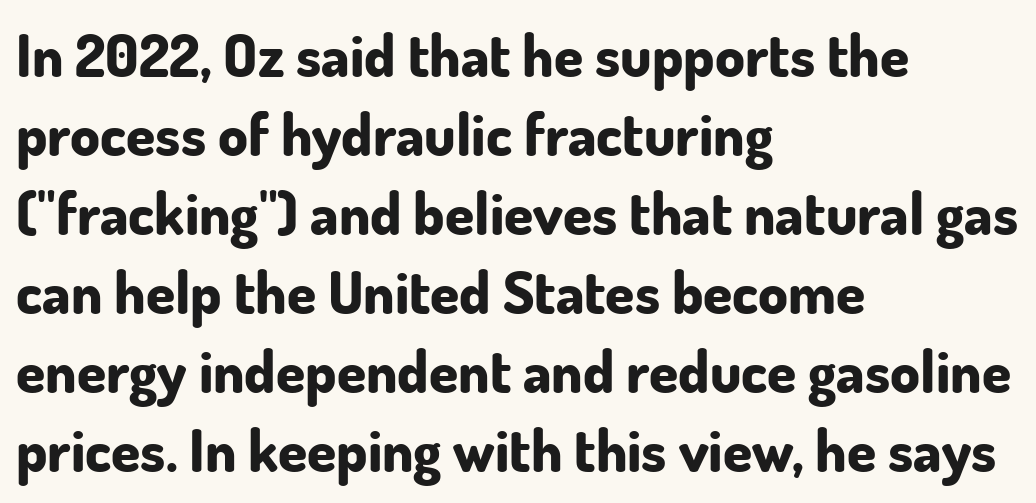
{"serif": "no", "italic": "no", "bold": "yes", "weight": "bold", "width": "normal", "stroke_contrast": "low", "x_height": "small", "monospaced": "no", "underline": "no", "align": "left", "line_spacing": "normal", "line_spacing_ratio": 1.34, "letter_spacing": "normal", "letter_spacing_em": 0.0, "glyph_px": 59}
